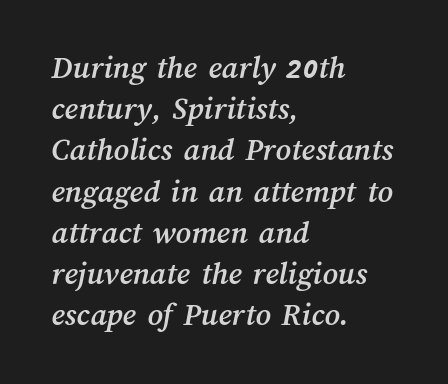
Q: Is the text underlined? A: No.
Q: How is the paragraph aligned? A: Left-aligned.
Q: Is the spacing between letters normal or unusually wide? A: Normal.
Q: Is the spacing between lines tight, normal or loose? A: Normal.
Q: Width (condensed, normal, or wide)? A: Normal.
Q: Stroke contrast? A: Medium.
Q: x-height? A: Medium.
Q: Monospaced? A: No.
